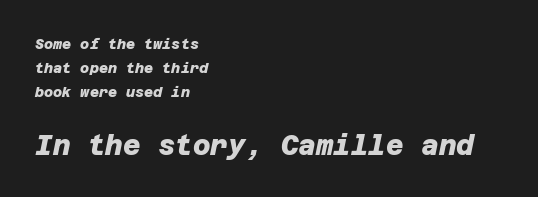
Q: Is the text bold? A: Yes.
Q: Is the text underlined? A: No.
Q: How is the paragraph aligned? A: Left-aligned.
Q: Is the spacing between letters normal or unusually wide? A: Normal.
Q: Which block of text is set in a larger size, the first (top) or the second (bottom)? A: The second (bottom) one.
